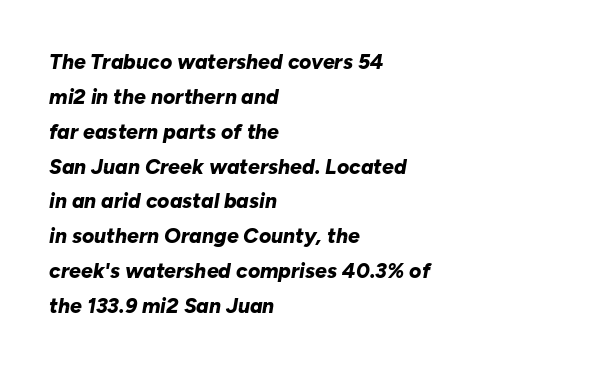
{"italic": "yes", "lean": "right", "slant_degrees": 10, "bold": "yes", "underline": "no", "align": "left", "line_spacing": "normal", "line_spacing_ratio": 1.66, "letter_spacing": "normal", "letter_spacing_em": 0.0, "glyph_px": 21}
